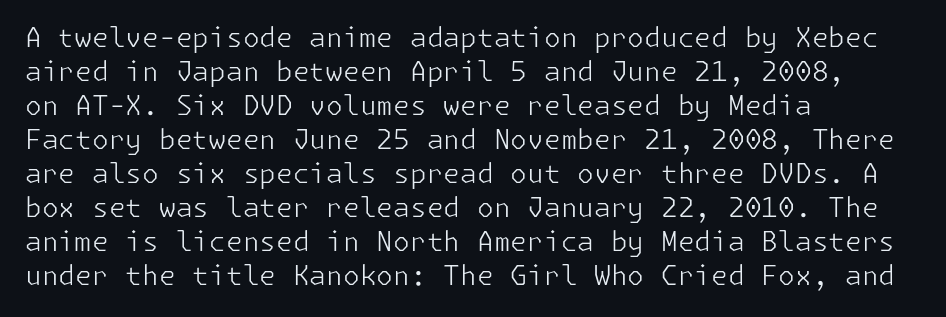
{"italic": "no", "bold": "no", "underline": "no", "align": "left", "line_spacing": "normal", "line_spacing_ratio": 1.26, "letter_spacing": "normal", "letter_spacing_em": 0.0, "glyph_px": 27}
